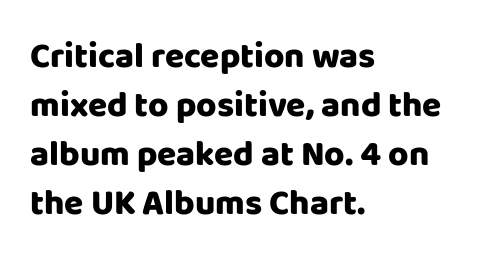
Italic? Not at all — the glyphs are vertical. The letters are bold, with thick, heavy strokes. Here the glyphs are tracked normally, forming tight word shapes. Whoever set this chose a conventional vertical rhythm. Lines of text with bare space underneath.
